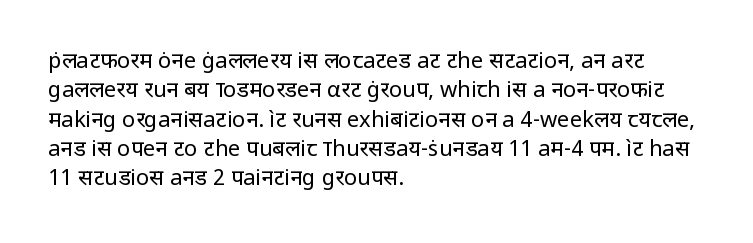
Caption: face not bold, strokes unweighted. Whoever set this chose a conventional vertical rhythm. This sample uses plain, unmodified letter spacing. The lettering stays uniformly vertical, giving the passage a roman look. Rule under the text: the space is simply empty.
